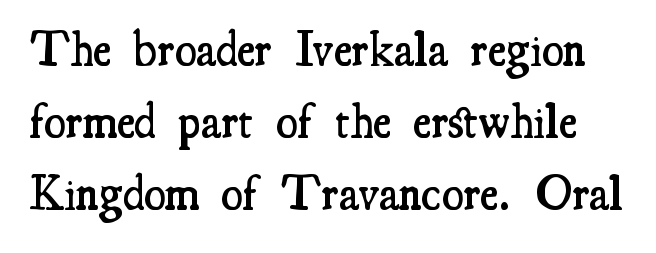
Q: Is the text bold? A: Semi-bold.
Q: Is the text italic (slanted)? A: No, it is upright.
Q: Is the typeface a serif or a sans-serif typeface? A: Serif.
Q: Is the text underlined? A: No.
Q: Is the spacing between letters normal or unusually wide? A: Normal.
Q: Is the spacing between lines tight, normal or loose? A: Normal.
Q: Width (condensed, normal, or wide)? A: Condensed.
Q: Stroke contrast? A: Medium.
Q: x-height? A: Small.
Q: Monospaced? A: No.
